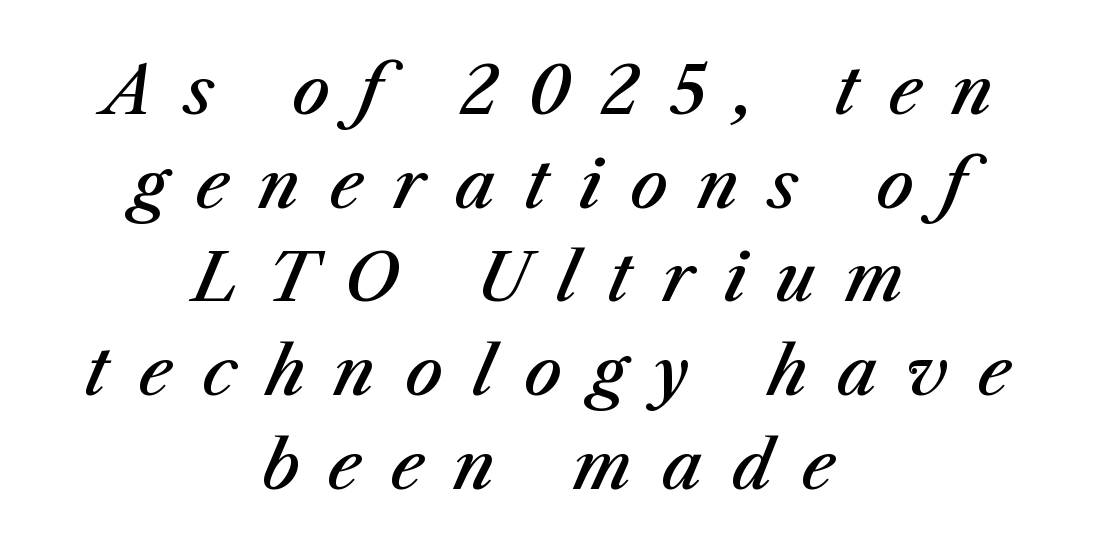
The image shows 66 px semibold type, italic (leaning right); set centered, normal line spacing (1.42x), unusually wide letter spacing (+0.45 em), not underlined; medium stroke contrast and a medium x-height.
